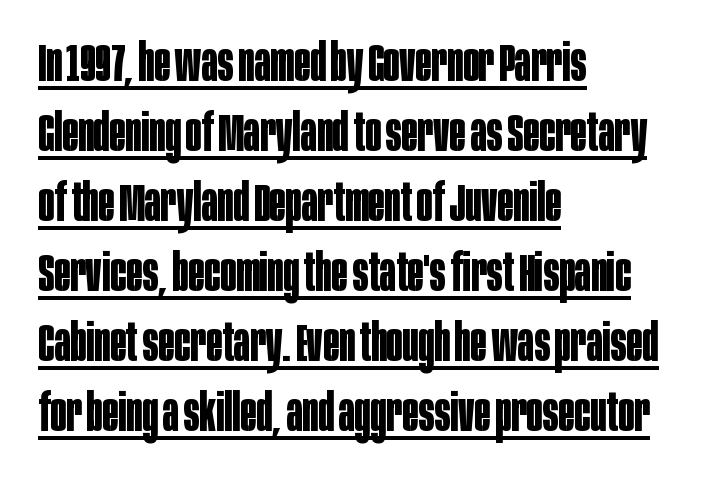
These lines keep a tight, regular rhythm from letter to letter. If you drew a ruler down the left edge, every line would touch it. Weight: bold. Varying glyph widths throughout — classic text-font behaviour. Nothing sits at the stroke ends, so this counts as sans-serif.
